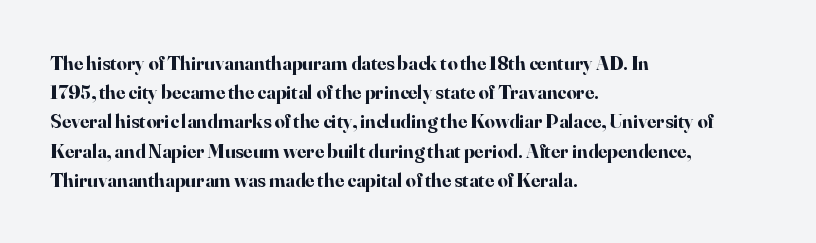
Q: Is the text bold? A: Yes.
Q: Is the text italic (slanted)? A: No, it is upright.
Q: Is the text underlined? A: No.
Q: How is the paragraph aligned? A: Left-aligned.
Q: Is the spacing between letters normal or unusually wide? A: Normal.
Q: Is the spacing between lines tight, normal or loose? A: Normal.
